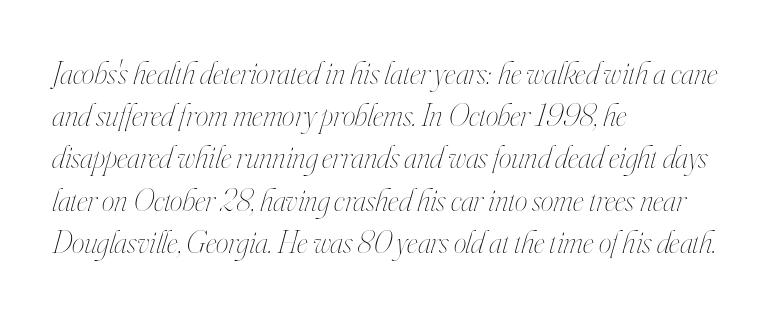
Q: Is the text bold? A: No.
Q: Is the text italic (slanted)? A: Yes, it leans right by about 16 degrees.
Q: Is the text underlined? A: No.
Q: How is the paragraph aligned? A: Left-aligned.
Q: Is the spacing between letters normal or unusually wide? A: Normal.
Q: Is the spacing between lines tight, normal or loose? A: Normal.
Q: Width (condensed, normal, or wide)? A: Condensed.
Q: Stroke contrast? A: High.
Q: x-height? A: Small.
Q: Monospaced? A: No.
